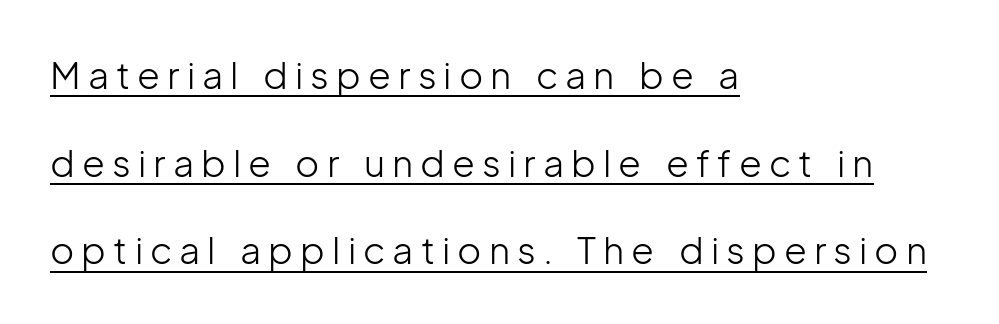
{"serif": "no", "italic": "no", "bold": "no", "weight": "light", "width": "normal", "stroke_contrast": "low", "x_height": "medium", "monospaced": "no", "underline": "yes", "align": "left", "line_spacing": "loose", "line_spacing_ratio": 2.37, "glyph_px": 37}
